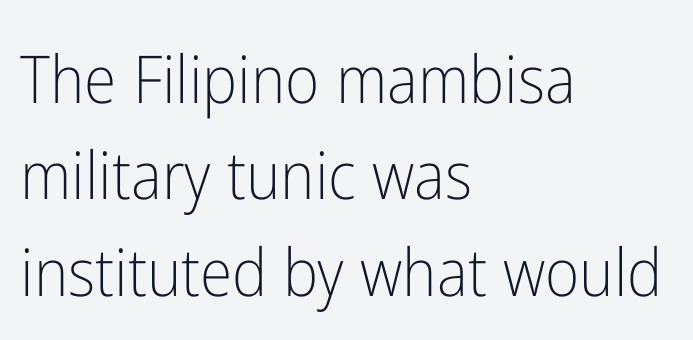
The image shows 66 px light, condensed sans-serif type, upright; set left-aligned, normal line spacing (1.46x), normal letter spacing, not underlined; low stroke contrast and a medium x-height.
